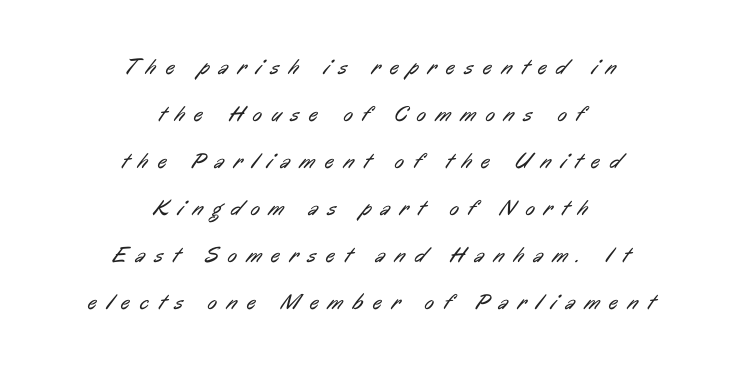
Q: Is the text bold? A: No.
Q: Is the text underlined? A: No.
Q: How is the paragraph aligned? A: Centered.
Q: Is the spacing between letters normal or unusually wide? A: Unusually wide.
Q: Is the spacing between lines tight, normal or loose? A: Loose.
